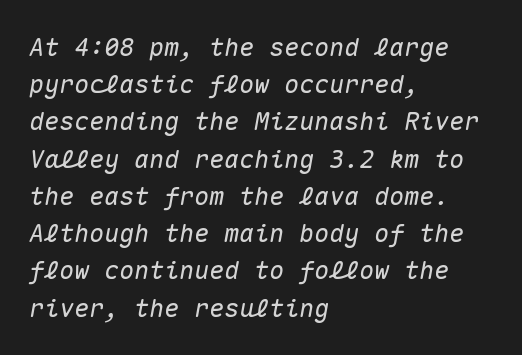
The image shows 25 px text type, italic (leaning right); set left-aligned, normal line spacing (1.49x), normal letter spacing, not underlined.
